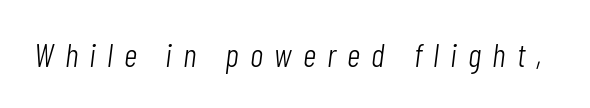
{"italic": "yes", "lean": "right", "slant_degrees": 7, "bold": "no", "weight": "light", "width": "condensed", "stroke_contrast": "low", "x_height": "medium", "monospaced": "no", "underline": "no", "letter_spacing": "wide", "letter_spacing_em": 0.34, "glyph_px": 33}
